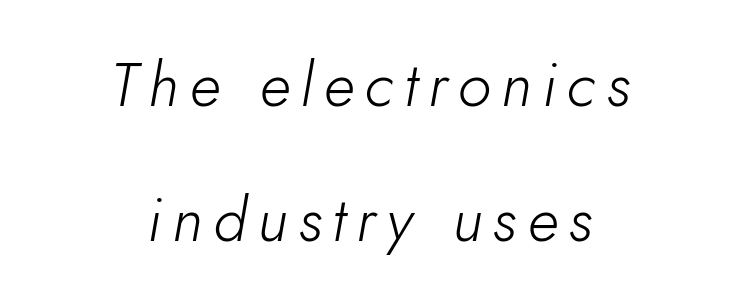
Q: Is the text bold? A: No.
Q: Is the text italic (slanted)? A: Yes, it leans right by about 10 degrees.
Q: Is the text underlined? A: No.
Q: How is the paragraph aligned? A: Centered.
Q: Is the spacing between lines tight, normal or loose? A: Loose.
Q: Width (condensed, normal, or wide)? A: Normal.
Q: Stroke contrast? A: Low.
Q: x-height? A: Small.
Q: Monospaced? A: No.
